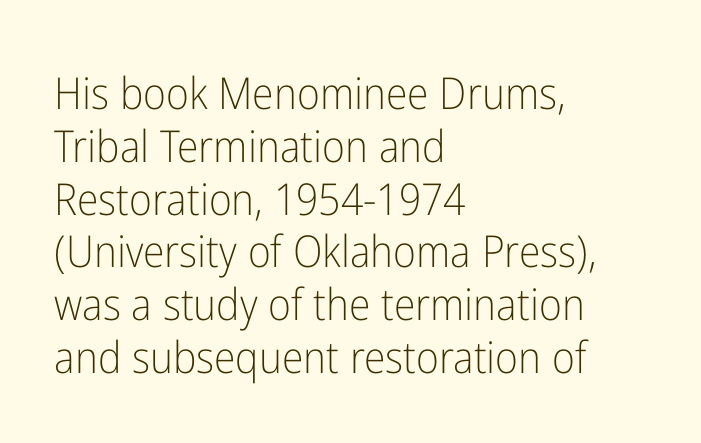
Designer's note — italics off, roman on. Default kerning and tracking; the words read as compact shapes. Alignment: flush left. Stroke mass is kept to a normal reading level or below. Bare-footed words on every line. Looks like regular typesetting: each glyph gets only the width it needs.
